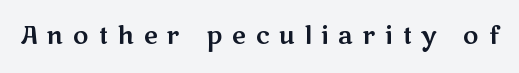
{"italic": "no", "underline": "no", "letter_spacing": "wide", "letter_spacing_em": 0.4, "glyph_px": 24}
